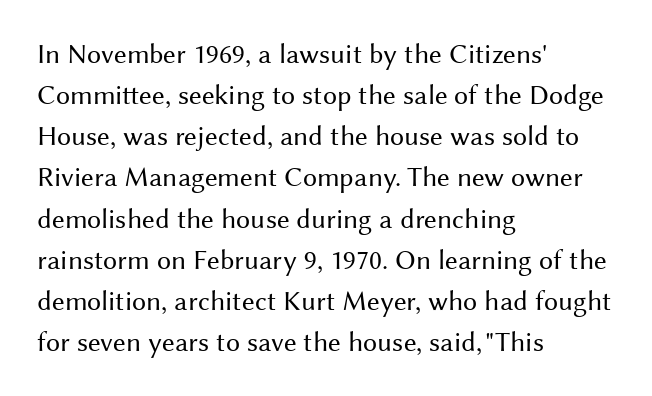
{"serif": "no", "italic": "no", "bold": "no", "weight": "regular", "width": "normal", "stroke_contrast": "medium", "x_height": "medium", "monospaced": "no", "underline": "no", "align": "left", "line_spacing": "normal", "line_spacing_ratio": 1.47, "letter_spacing": "normal", "letter_spacing_em": 0.0, "glyph_px": 28}
